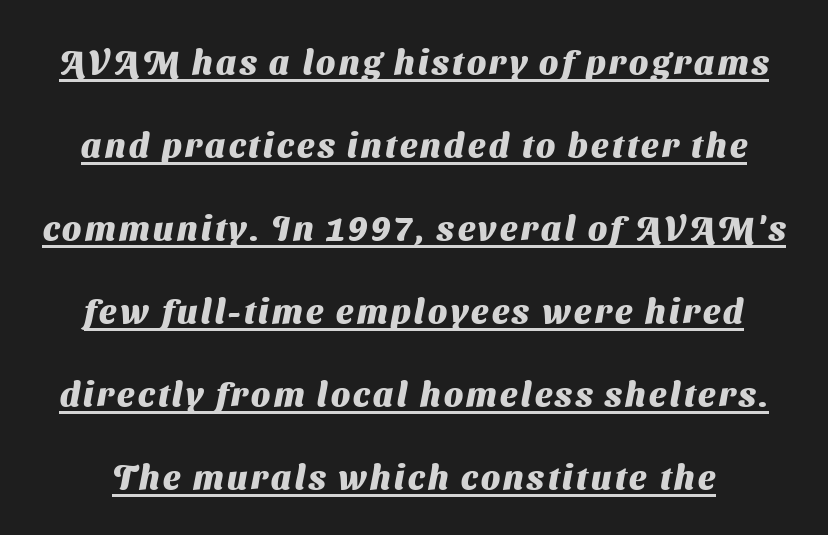
The leading is generous, giving the passage an open texture. The font is running at its bold setting. In designer terms, the underline attribute is active on this setting. Do the characters align in a grid? No, the font is proportional.
